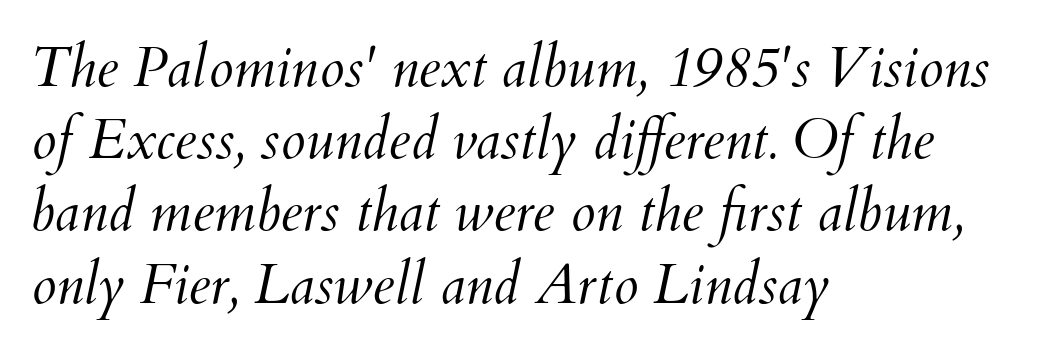
The image shows 56 px light type, italic (leaning right); set left-aligned, normal line spacing (1.29x), normal letter spacing, not underlined; medium stroke contrast and a small x-height.
